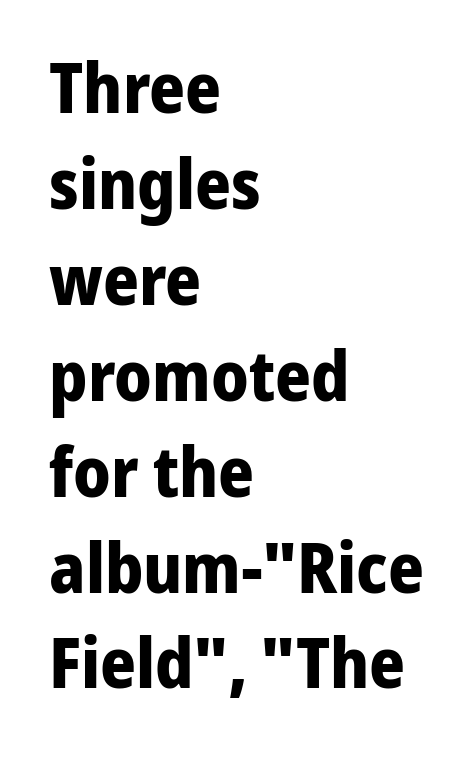
Q: Is the text bold? A: Yes.
Q: Is the text italic (slanted)? A: No, it is upright.
Q: Is the typeface a serif or a sans-serif typeface? A: Sans-serif.
Q: Is the text underlined? A: No.
Q: How is the paragraph aligned? A: Left-aligned.
Q: Is the spacing between letters normal or unusually wide? A: Normal.
Q: Is the spacing between lines tight, normal or loose? A: Normal.
Q: Width (condensed, normal, or wide)? A: Normal.
Q: Stroke contrast? A: Low.
Q: x-height? A: Medium.
Q: Monospaced? A: No.
